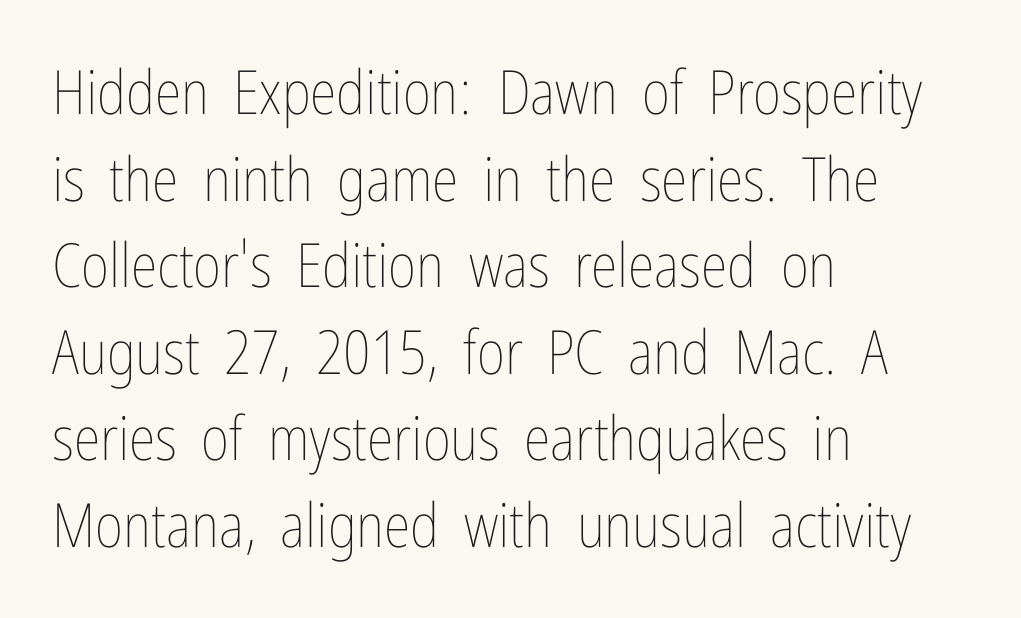
The image shows 61 px thin, condensed type, upright; set left-aligned, normal line spacing (1.42x), normal letter spacing, not underlined; low stroke contrast and a medium x-height.
